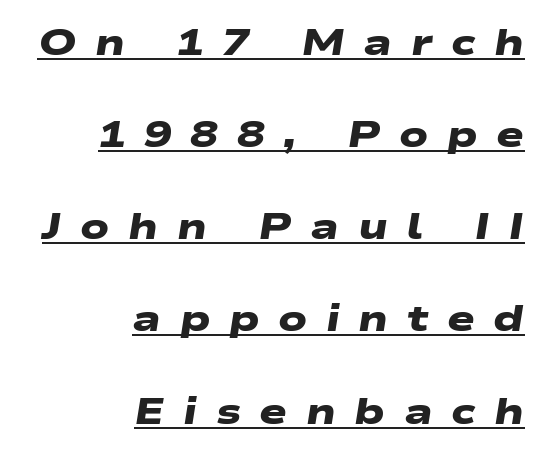
Proportional: the letters do not fall into vertical columns. Type style note: lacks serifs. Horizontal alignment here is rightward, an uncommon choice for prose. In terms of leading, this rendering errs on the spacious side. The font is running at its bold setting.
